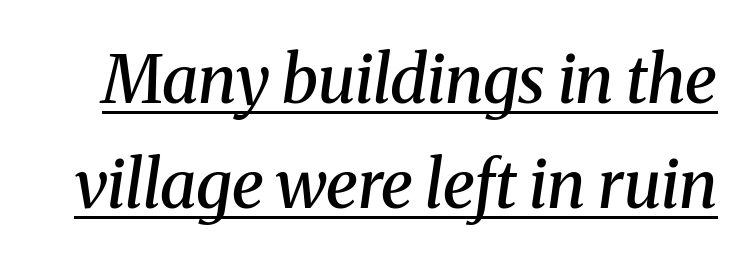
{"serif": "yes", "italic": "yes", "lean": "right", "slant_degrees": 8, "bold": "semi", "weight": "semibold", "width": "normal", "stroke_contrast": "medium", "x_height": "medium", "monospaced": "no", "underline": "yes", "line_spacing": "normal", "line_spacing_ratio": 1.59, "letter_spacing": "normal", "letter_spacing_em": 0.0, "glyph_px": 66}
